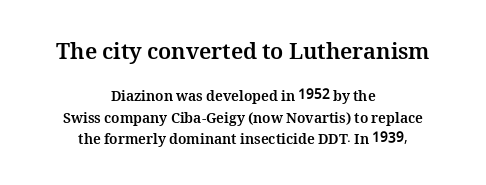
The image shows 22 px bold type, upright; set centered, normal line spacing (1.53x), normal letter spacing, not underlined; the first (top) block is 1.57x larger.
